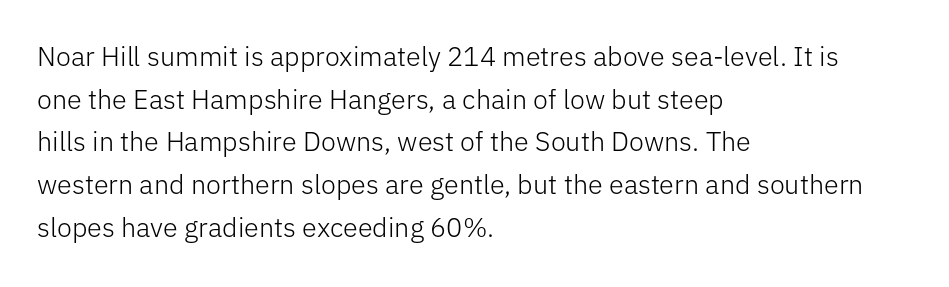
The ragged edge is on the right, which tells us the setting is flush left. Vertical strokes here are truly vertical. Heaviness? Minimal to ordinary, like unemphasized prose. Lines of text with bare space underneath.
